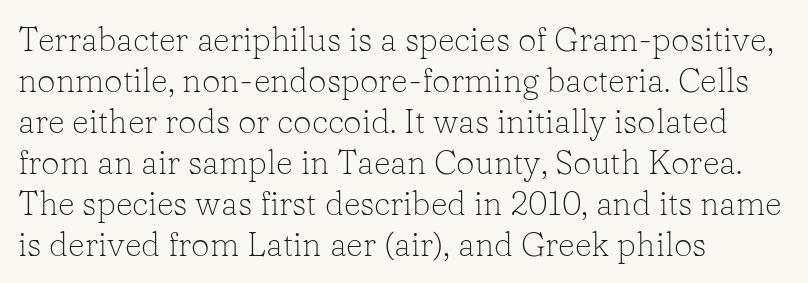
This rendering employs a face with finishing strokes, i.e., a serif. No italicization has been applied; the sample stays upright. Unmarked baselines from the first word to the last. The passage shown is typed in a proportional face where columns would drift.
